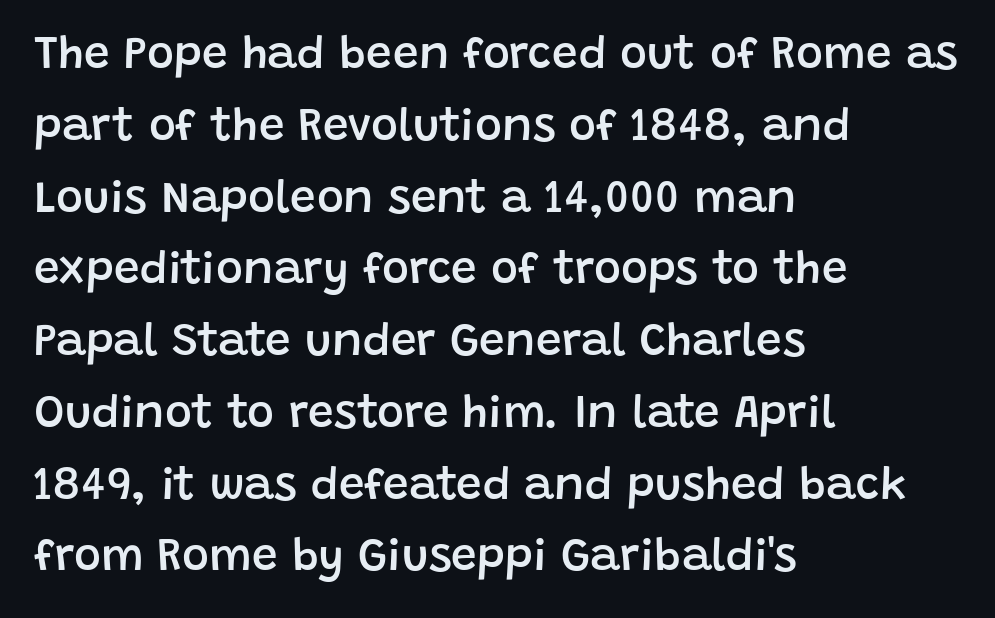
The letters sit at their default tracking, neither squeezed nor spread. Here the designer chose a conventional face with non-uniform glyph widths. Students, this is semibold: more ink than regular, less than bold. Look at the bottom of the vertical strokes: they stop flat, with no serifs.
